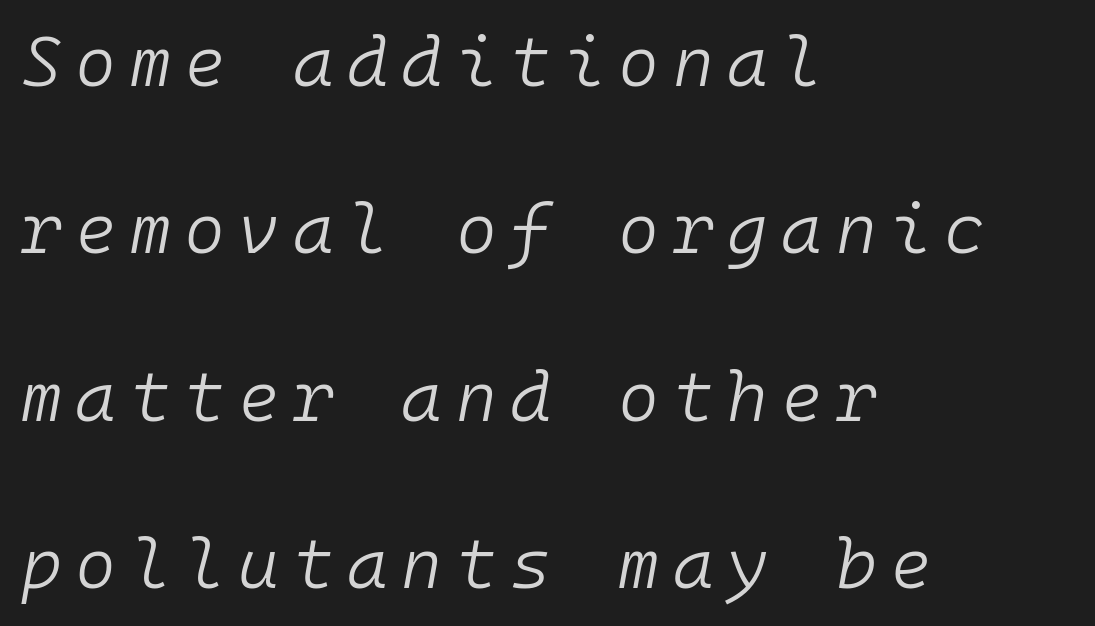
The image shows 70 px light type, italic (leaning right), monospaced; set left-aligned, loose line spacing (2.39x), not underlined; low stroke contrast and a medium x-height.
